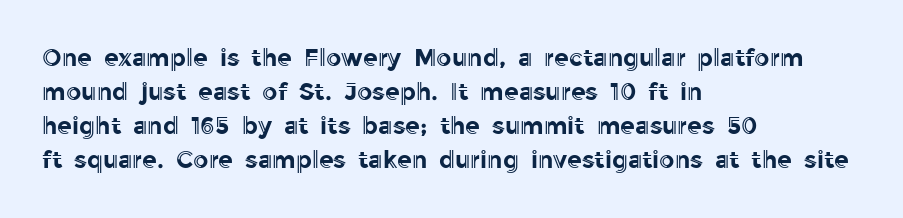
{"italic": "no", "underline": "no", "align": "left", "line_spacing": "normal", "line_spacing_ratio": 1.42, "letter_spacing": "normal", "letter_spacing_em": 0.0, "glyph_px": 24}
